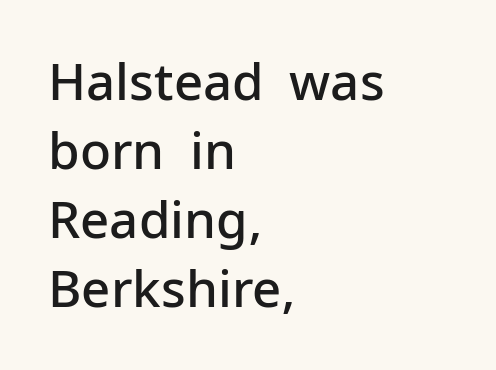
Normally led — the rows are evenly, conventionally spaced. Bare-footed words on every line. The line texture is even and compact thanks to regular tracking. One-word summary of the alignment: left.
